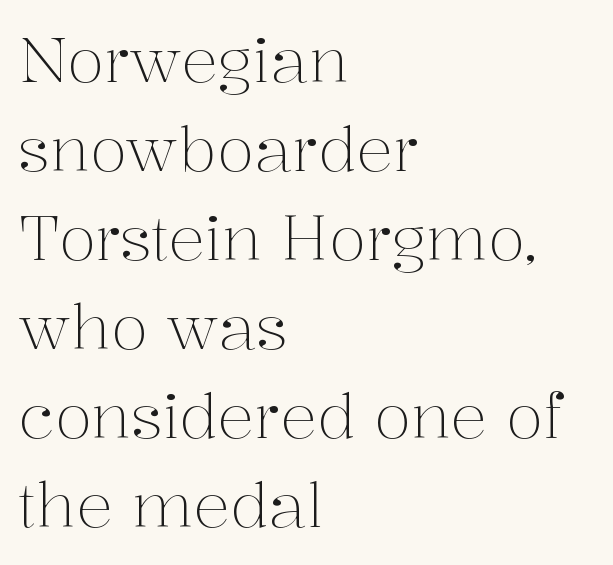
Little horizontal feet cap the strokes, marking this as serif type. This sample is left-justified, so line endings fall wherever the words run out. A typesetter would call this proportional, since set widths differ per character. Nothing heavy about these letters — not bold at all.
